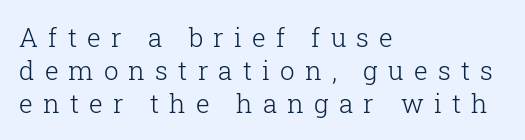
{"italic": "no", "bold": "no", "underline": "no", "align": "left", "line_spacing": "normal", "line_spacing_ratio": 1.26, "letter_spacing": "wide", "letter_spacing_em": 0.39, "glyph_px": 26}
